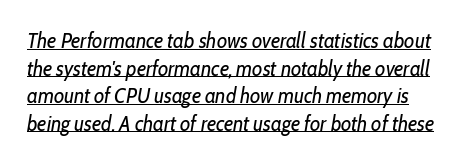
Q: Is the text bold? A: No.
Q: Is the text italic (slanted)? A: Yes, it leans right by about 10 degrees.
Q: Is the text underlined? A: Yes.
Q: Is the spacing between letters normal or unusually wide? A: Normal.
Q: Is the spacing between lines tight, normal or loose? A: Normal.
